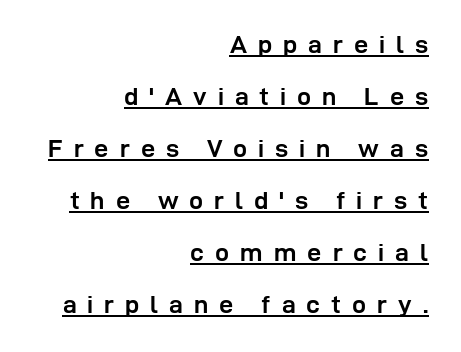
The image shows 25 px bold type, upright; set right-aligned, loose line spacing (2.08x), unusually wide letter spacing (+0.44 em), underlined.
